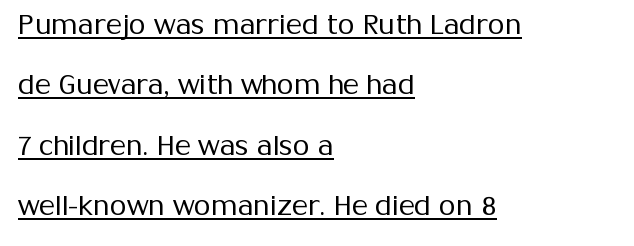
The image shows 27 px text type, upright; set left-aligned, loose line spacing (2.24x), normal letter spacing, underlined.
